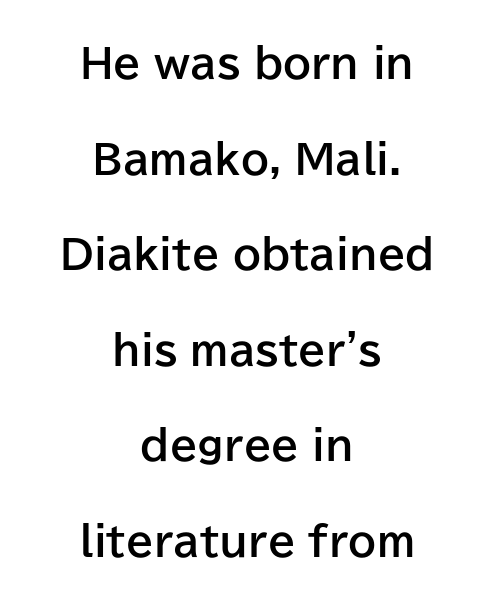
Q: Is the text bold? A: Yes.
Q: Is the text italic (slanted)? A: No, it is upright.
Q: Is the typeface a serif or a sans-serif typeface? A: Sans-serif.
Q: Is the text underlined? A: No.
Q: How is the paragraph aligned? A: Centered.
Q: Is the spacing between letters normal or unusually wide? A: Normal.
Q: Is the spacing between lines tight, normal or loose? A: Loose.
Q: Width (condensed, normal, or wide)? A: Normal.
Q: Stroke contrast? A: Low.
Q: x-height? A: Medium.
Q: Monospaced? A: No.
